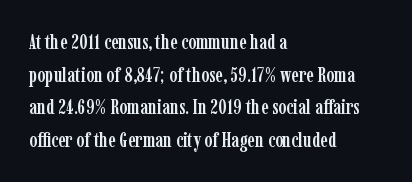
{"italic": "no", "underline": "no", "align": "left", "line_spacing": "normal", "line_spacing_ratio": 1.55, "letter_spacing": "normal", "letter_spacing_em": 0.0, "glyph_px": 21}
